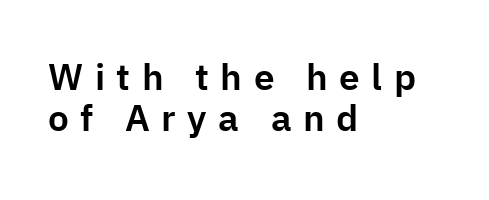
Cramped leading. Character widths vary here, with narrow letters taking less room than wide ones. The paragraph has a hard left edge and a soft right edge. The font's upright variant was chosen for this text.
